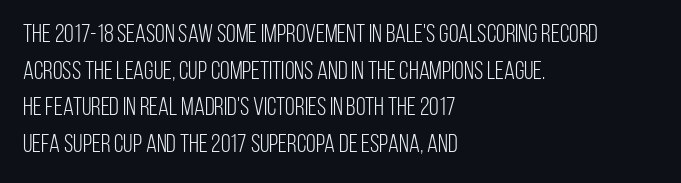
{"italic": "no", "bold": "no", "underline": "no", "align": "left", "line_spacing": "normal", "line_spacing_ratio": 1.47, "letter_spacing": "normal", "letter_spacing_em": 0.0, "glyph_px": 25}
